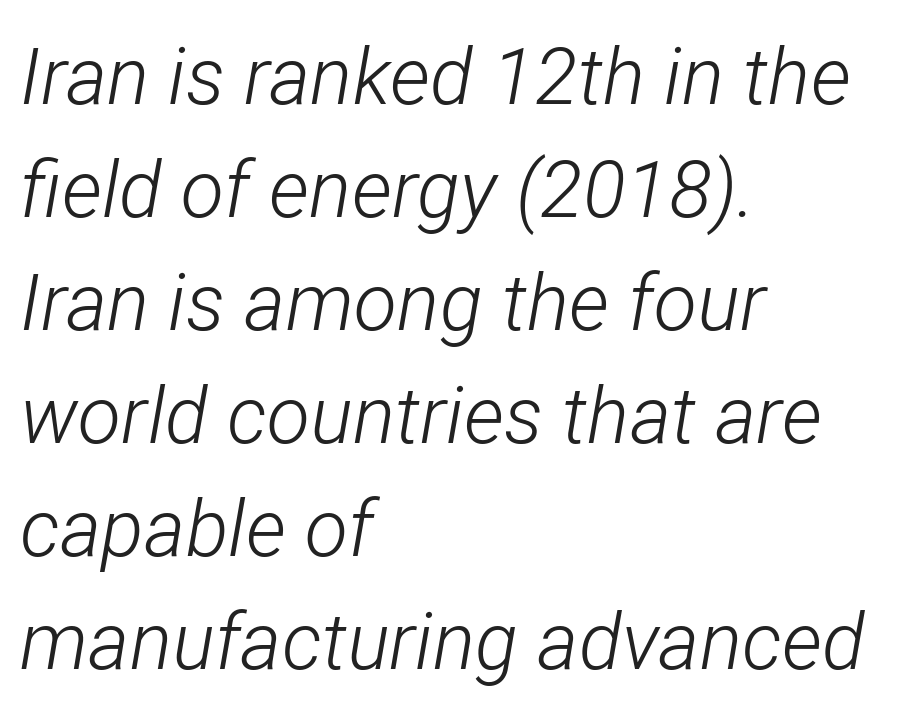
The image shows 79 px light, condensed type, italic (leaning right); set left-aligned, normal line spacing (1.43x), normal letter spacing, not underlined; low stroke contrast and a medium x-height.
